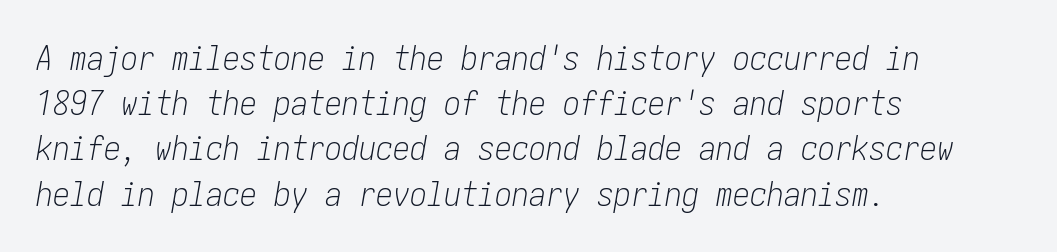
The image shows 34 px light, condensed type, italic (leaning right); set left-aligned, normal line spacing (1.33x), normal letter spacing, not underlined; low stroke contrast and a medium x-height.
